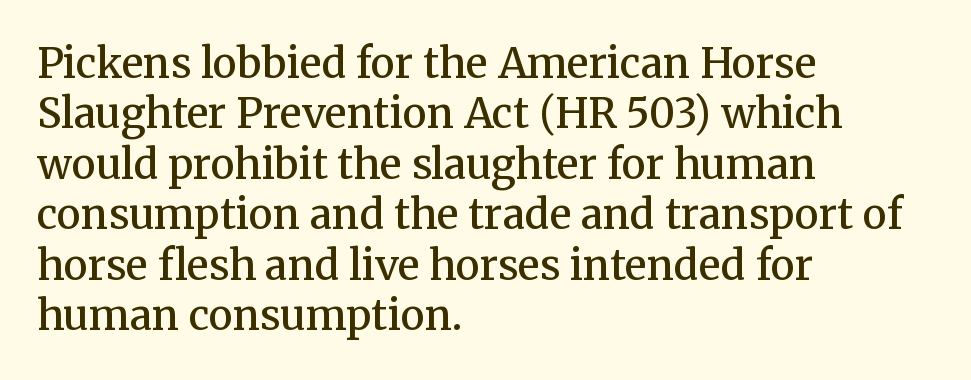
{"serif": "yes", "italic": "no", "bold": "semi", "weight": "semibold", "width": "normal", "stroke_contrast": "medium", "x_height": "medium", "monospaced": "no", "underline": "no", "align": "left", "line_spacing_ratio": 1.23, "letter_spacing": "normal", "letter_spacing_em": 0.0, "glyph_px": 41}
